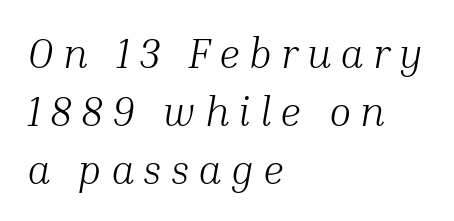
{"serif": "yes", "italic": "yes", "lean": "right", "slant_degrees": 10, "bold": "no", "weight": "light", "width": "normal", "stroke_contrast": "medium", "x_height": "medium", "monospaced": "no", "underline": "no", "align": "left", "line_spacing": "normal", "line_spacing_ratio": 1.41, "letter_spacing": "wide", "letter_spacing_em": 0.22, "glyph_px": 41}
